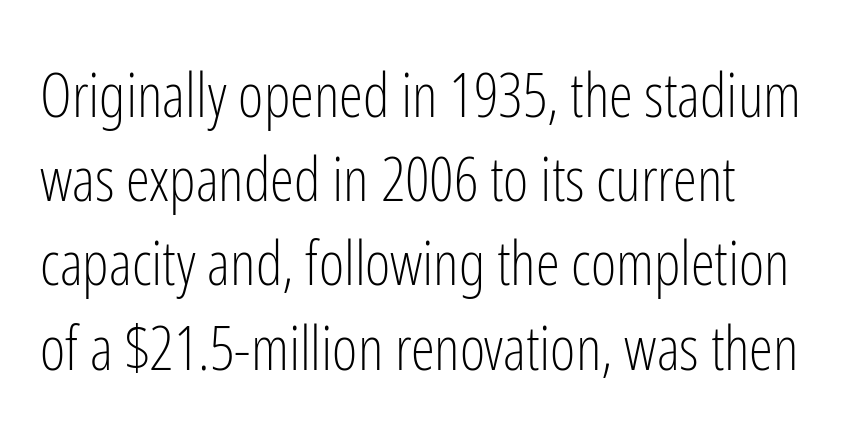
Think of a printed novel: that variable character pitch is what you see here. The lines sit at an ordinary, default distance from one another. Each line starts at the same left margin while the right side varies. The string is rendered with underlining switched off.
